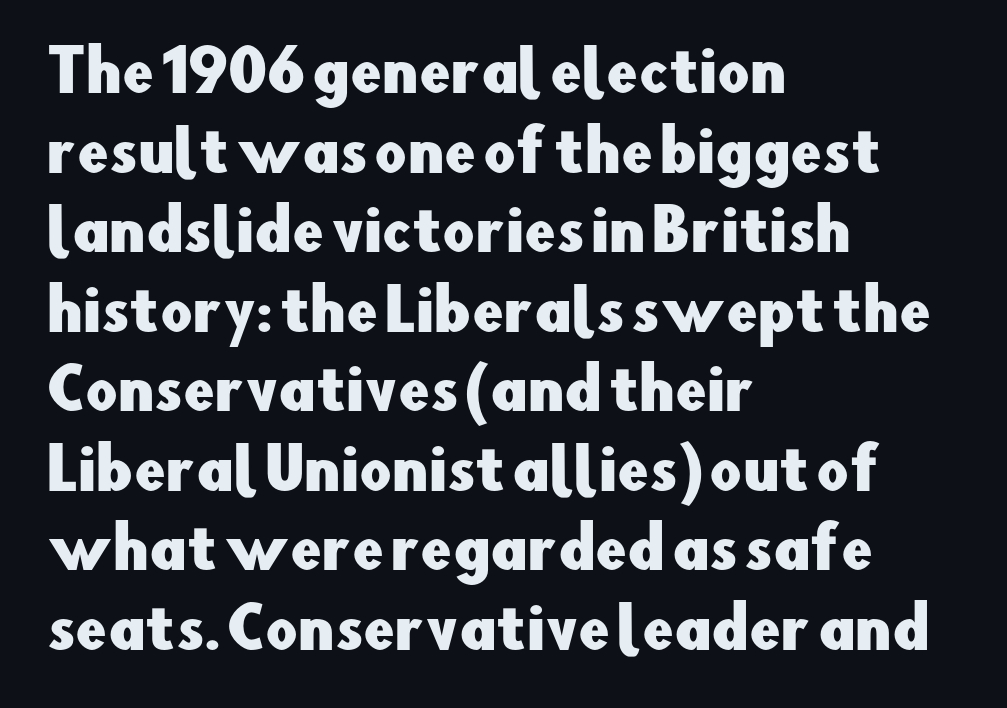
Q: Is the text italic (slanted)? A: No, it is upright.
Q: Is the typeface a serif or a sans-serif typeface? A: Sans-serif.
Q: Is the text underlined? A: No.
Q: How is the paragraph aligned? A: Left-aligned.
Q: Is the spacing between letters normal or unusually wide? A: Normal.
Q: Is the spacing between lines tight, normal or loose? A: Normal.
Q: Width (condensed, normal, or wide)? A: Normal.
Q: Stroke contrast? A: Low.
Q: x-height? A: Small.
Q: Monospaced? A: No.
